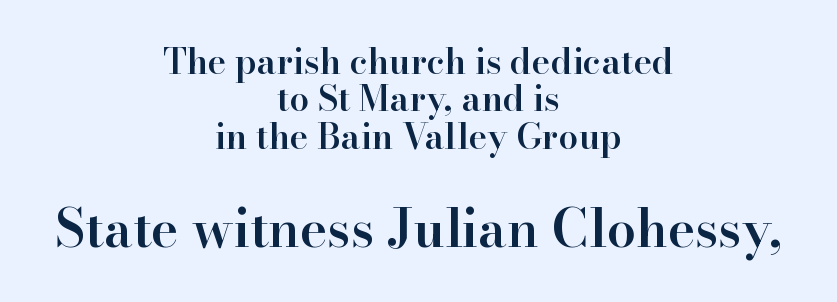
The image shows 52 px semibold serif type, upright; set centered, tight line spacing (1.07x), normal letter spacing, not underlined; the second (bottom) block is 1.49x larger; high stroke contrast and a small x-height.
